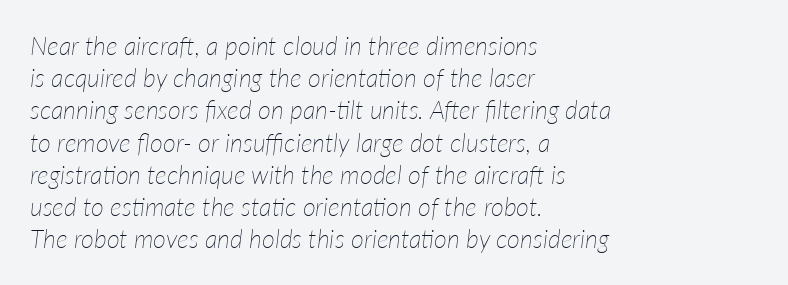
Q: Is the text bold? A: No.
Q: Is the text italic (slanted)? A: Yes, it leans right by about 7 degrees.
Q: Is the text underlined? A: No.
Q: How is the paragraph aligned? A: Left-aligned.
Q: Is the spacing between letters normal or unusually wide? A: Normal.
Q: Is the spacing between lines tight, normal or loose? A: Normal.
